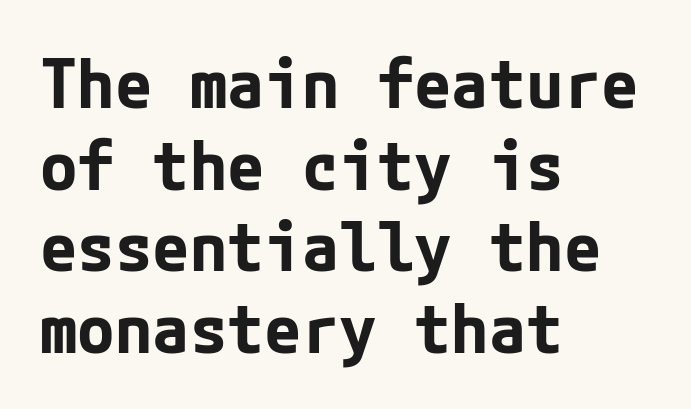
The image shows 68 px bold sans-serif type, upright; set left-aligned, line spacing 1.2x, normal letter spacing, not underlined; low stroke contrast and a medium x-height.
